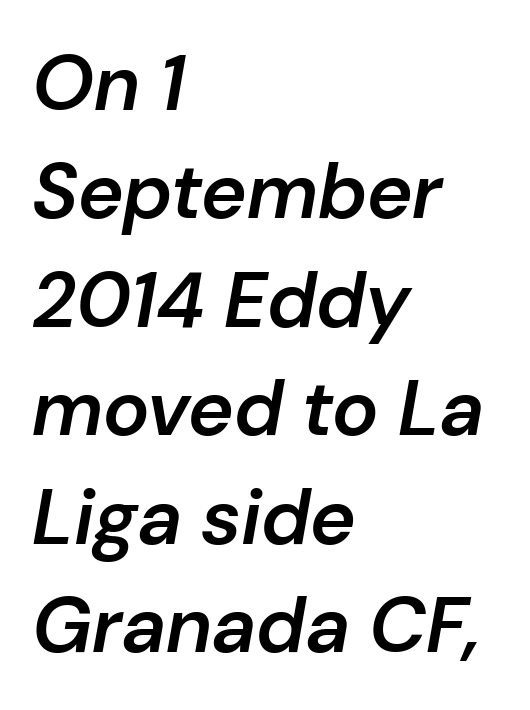
The image shows 78 px semibold type, italic (leaning right); set left-aligned, normal line spacing (1.39x), normal letter spacing, not underlined; low stroke contrast and a medium x-height.
